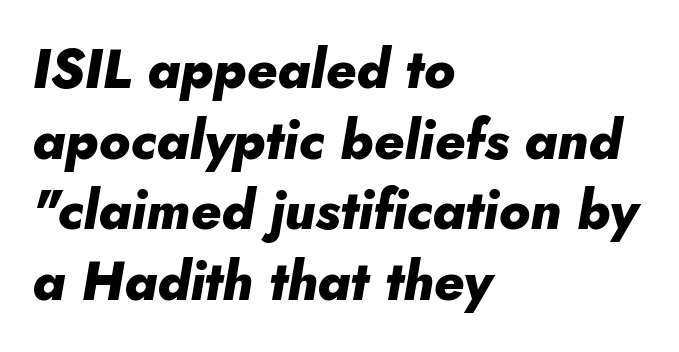
{"italic": "yes", "lean": "right", "slant_degrees": 10, "bold": "yes", "weight": "heavy", "width": "normal", "stroke_contrast": "low", "x_height": "small", "monospaced": "no", "underline": "no", "align": "left", "line_spacing": "normal", "line_spacing_ratio": 1.31, "letter_spacing": "normal", "letter_spacing_em": 0.0, "glyph_px": 54}
